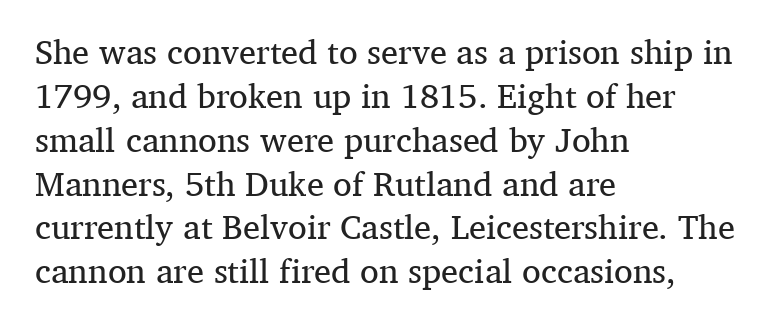
The image shows 34 px regular-weight serif type, upright; set left-aligned, normal line spacing (1.29x), normal letter spacing, not underlined; medium stroke contrast and a medium x-height.
